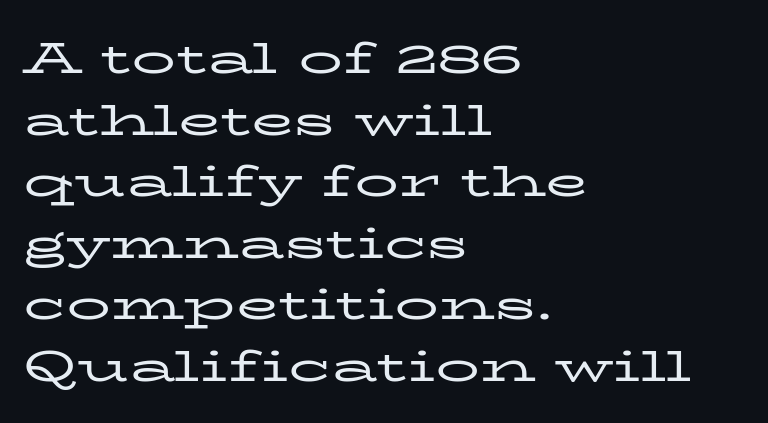
Beneath every word, the page is bare. Is the letter spacing exaggerated? No — it looks like the ordinary default. The rows are spaced the way most documents space them. The passage shown is not bold in any degree. Is this a fixed-width face? No — the glyphs have proportional, varying widths.
